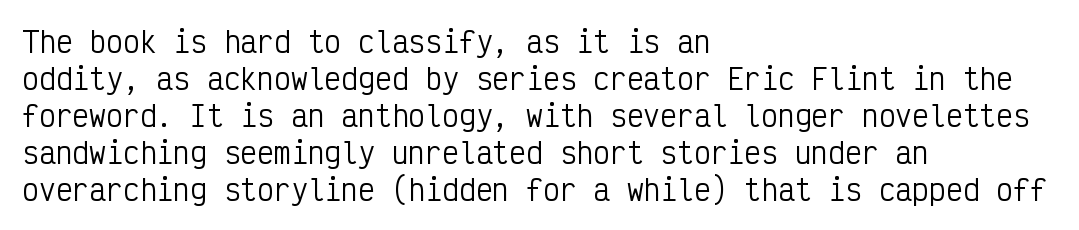
{"serif": "no", "italic": "no", "bold": "no", "weight": "regular", "width": "condensed", "stroke_contrast": "low", "x_height": "medium", "monospaced": "yes", "underline": "no", "align": "left", "line_spacing": "normal", "line_spacing_ratio": 1.32, "letter_spacing": "normal", "letter_spacing_em": 0.0, "glyph_px": 28}
